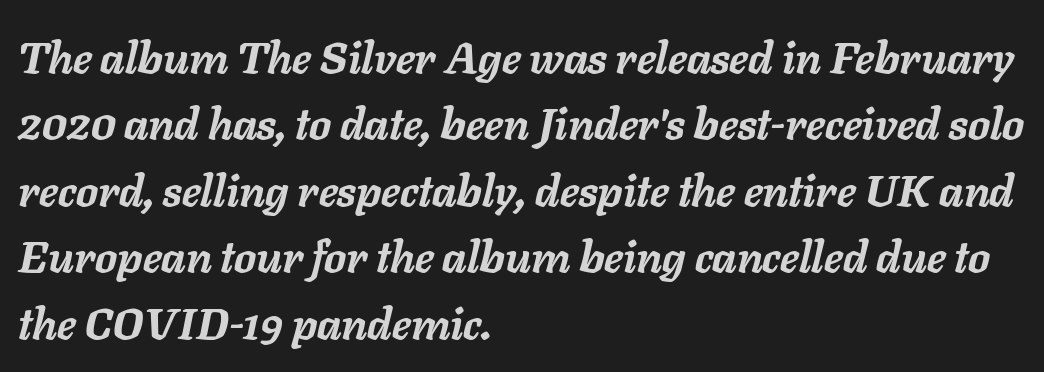
The image shows 44 px semibold type, italic (leaning right); set left-aligned, normal line spacing (1.51x), normal letter spacing, not underlined; low stroke contrast and a medium x-height.
